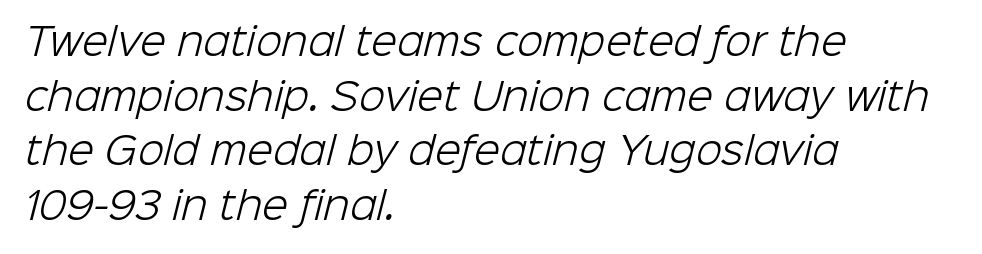
{"serif": "no", "bold": "no", "weight": "light", "width": "normal", "stroke_contrast": "low", "x_height": "medium", "monospaced": "no", "underline": "no", "align": "left", "line_spacing": "normal", "line_spacing_ratio": 1.44, "letter_spacing": "normal", "letter_spacing_em": 0.0, "glyph_px": 38}
